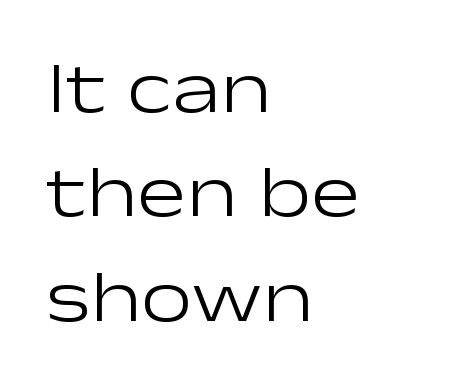
{"serif": "no", "italic": "no", "bold": "no", "weight": "light", "width": "wide", "stroke_contrast": "low", "x_height": "medium", "monospaced": "no", "underline": "no", "align": "left", "line_spacing": "normal", "line_spacing_ratio": 1.43, "letter_spacing": "normal", "letter_spacing_em": 0.0, "glyph_px": 73}
